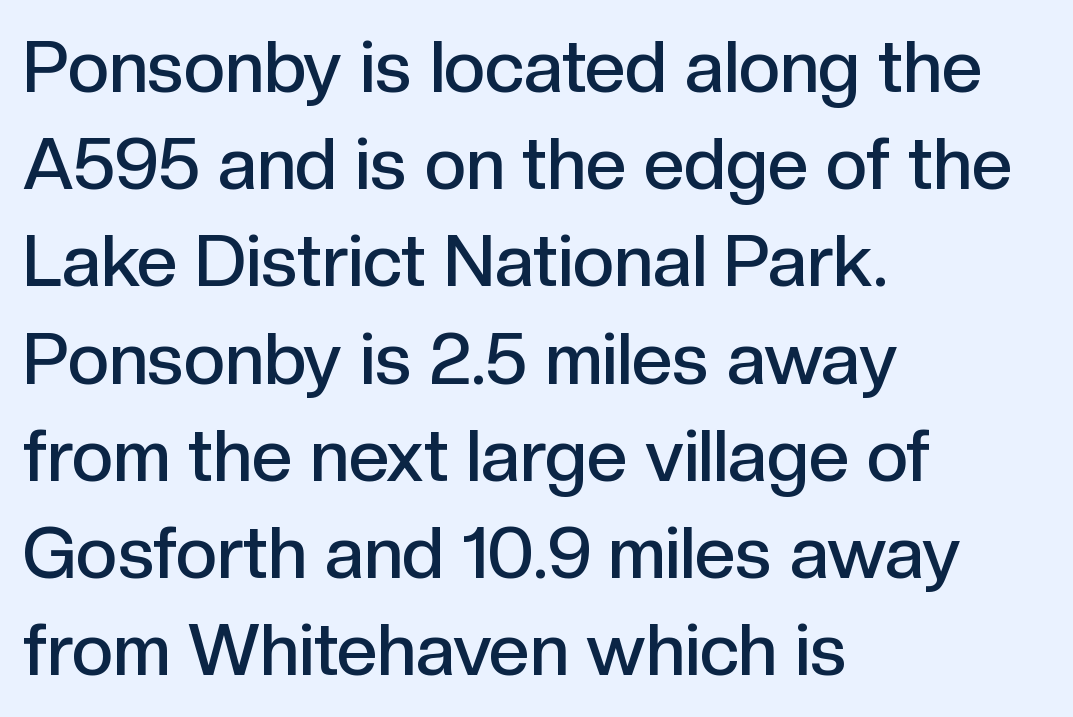
Q: Is the text bold? A: Semi-bold.
Q: Is the text italic (slanted)? A: No, it is upright.
Q: Is the typeface a serif or a sans-serif typeface? A: Sans-serif.
Q: Is the text underlined? A: No.
Q: How is the paragraph aligned? A: Left-aligned.
Q: Is the spacing between letters normal or unusually wide? A: Normal.
Q: Is the spacing between lines tight, normal or loose? A: Normal.
Q: Width (condensed, normal, or wide)? A: Normal.
Q: x-height? A: Medium.
Q: Monospaced? A: No.
